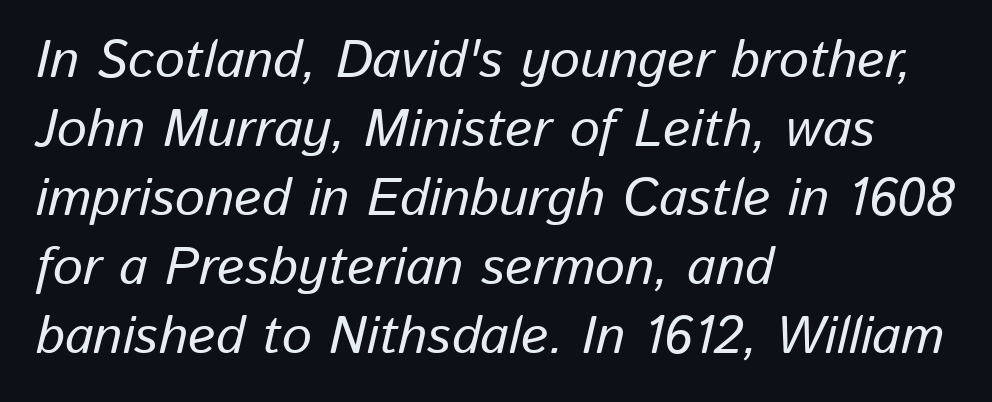
Q: Is the text italic (slanted)? A: Yes, it leans right by about 13 degrees.
Q: Is the text underlined? A: No.
Q: How is the paragraph aligned? A: Left-aligned.
Q: Is the spacing between letters normal or unusually wide? A: Normal.
Q: Is the spacing between lines tight, normal or loose? A: Normal.
Q: Width (condensed, normal, or wide)? A: Normal.
Q: Stroke contrast? A: Low.
Q: x-height? A: Medium.
Q: Monospaced? A: No.
